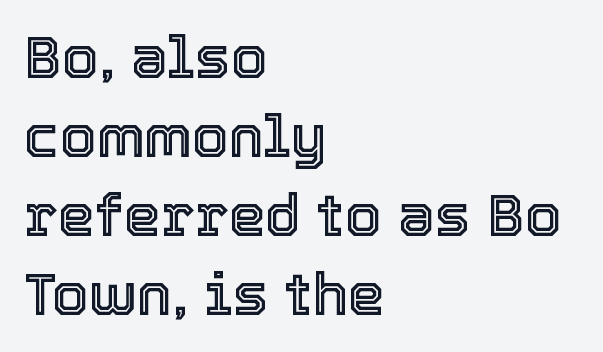
{"italic": "no", "width": "normal", "x_height": "medium", "monospaced": "no", "underline": "no", "align": "left", "line_spacing": "normal", "line_spacing_ratio": 1.34, "letter_spacing": "normal", "letter_spacing_em": 0.0, "glyph_px": 59}
